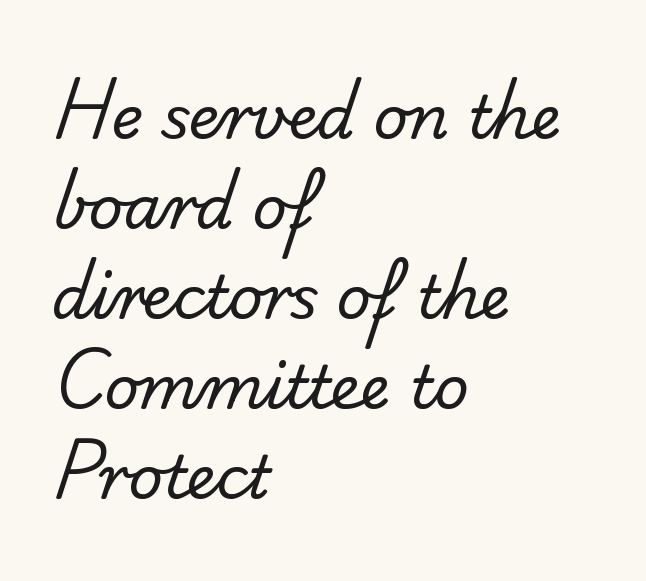
The image shows 60 px regular-weight sans-serif type; set left-aligned, normal line spacing (1.5x), normal letter spacing, not underlined; low stroke contrast and a small x-height.
